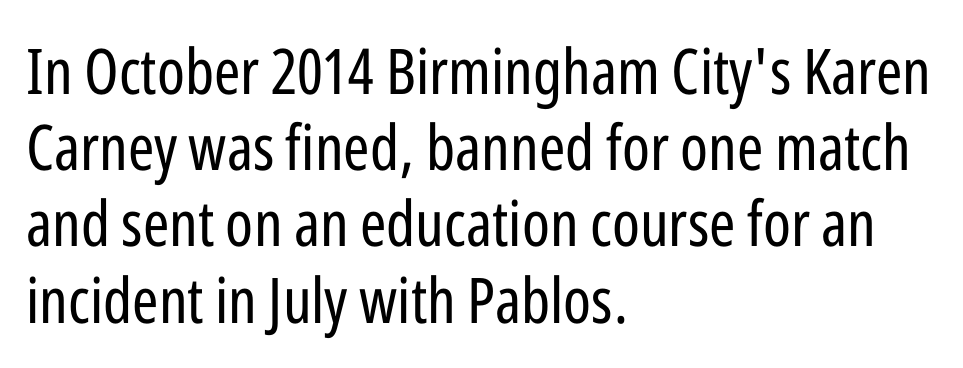
The image shows 63 px regular-weight, condensed sans-serif type, upright; set left-aligned, line spacing 1.21x, normal letter spacing, not underlined; low stroke contrast and a medium x-height.
